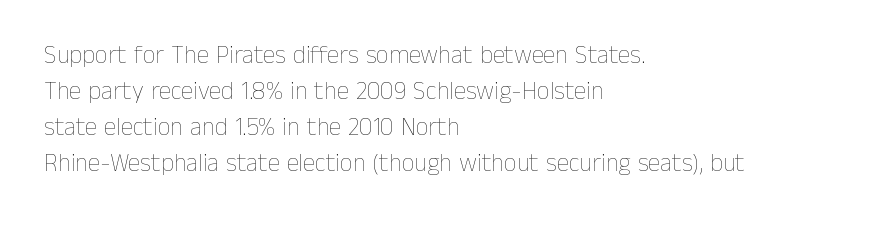
The image shows 25 px text type, upright; set left-aligned, normal line spacing (1.44x), normal letter spacing, not underlined.
